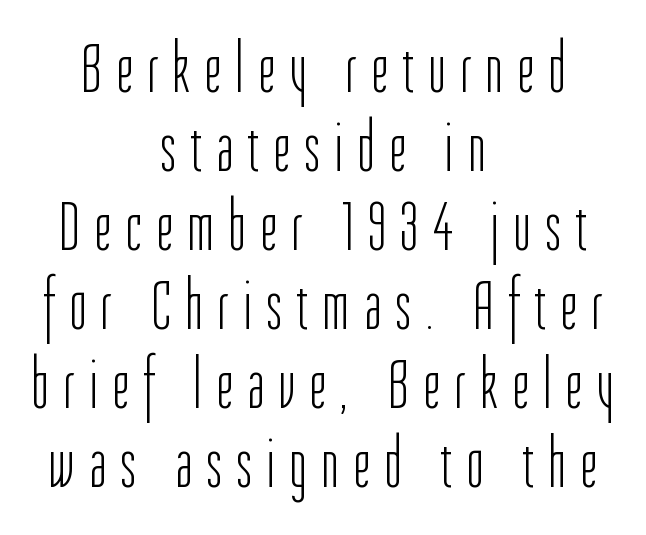
The image shows 70 px light, condensed sans-serif type, upright; set centered, tight line spacing (1.13x), unusually wide letter spacing (+0.22 em), not underlined; low stroke contrast and a medium x-height.
